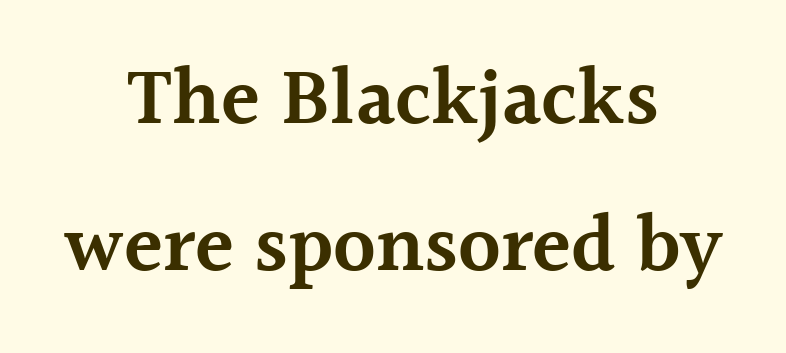
Q: Is the text bold? A: Semi-bold.
Q: Is the text italic (slanted)? A: No, it is upright.
Q: Is the typeface a serif or a sans-serif typeface? A: Serif.
Q: Is the text underlined? A: No.
Q: How is the paragraph aligned? A: Centered.
Q: Is the spacing between letters normal or unusually wide? A: Normal.
Q: Width (condensed, normal, or wide)? A: Normal.
Q: x-height? A: Medium.
Q: Monospaced? A: No.
